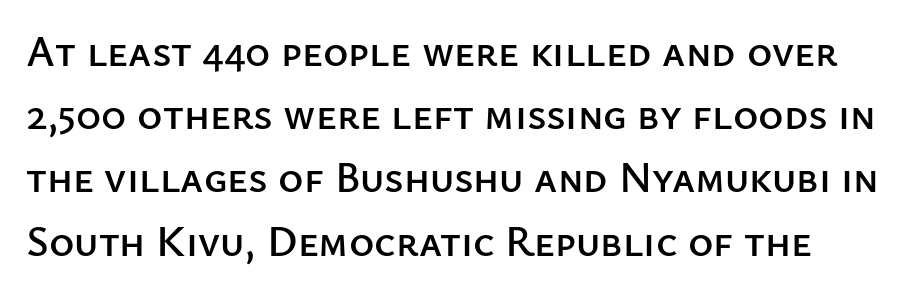
{"serif": "no", "italic": "no", "width": "normal", "stroke_contrast": "low", "x_height": "medium", "monospaced": "no", "underline": "no", "line_spacing": "normal", "line_spacing_ratio": 1.47, "letter_spacing": "normal", "letter_spacing_em": 0.0, "glyph_px": 43}
